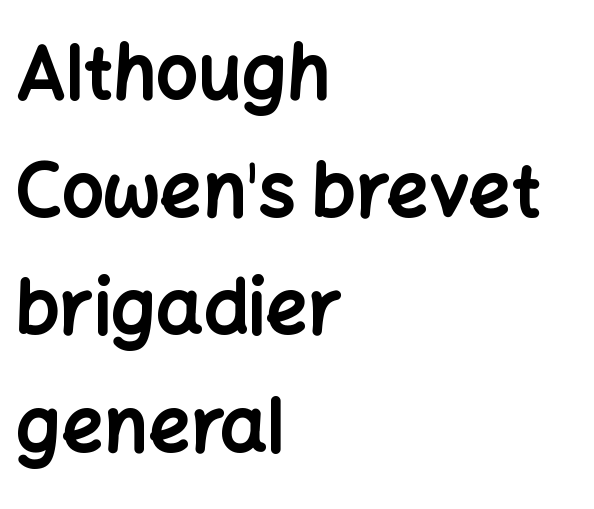
{"serif": "no", "italic": "no", "bold": "yes", "weight": "bold", "width": "normal", "stroke_contrast": "low", "x_height": "medium", "monospaced": "no", "underline": "no", "align": "left", "line_spacing": "normal", "line_spacing_ratio": 1.59, "letter_spacing": "normal", "letter_spacing_em": 0.0, "glyph_px": 74}
